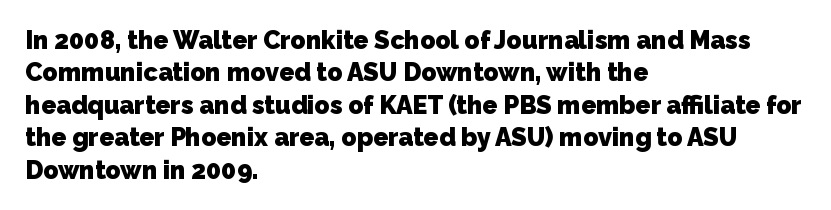
{"bold": "yes", "underline": "no", "align": "left", "line_spacing": "normal", "line_spacing_ratio": 1.3, "letter_spacing": "normal", "letter_spacing_em": 0.0, "glyph_px": 25}
